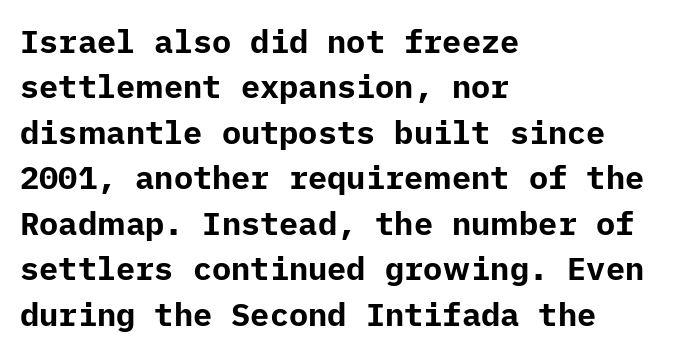
The image shows 32 px bold sans-serif type, upright; set left-aligned, normal line spacing (1.42x), normal letter spacing, not underlined; low stroke contrast and a medium x-height.
